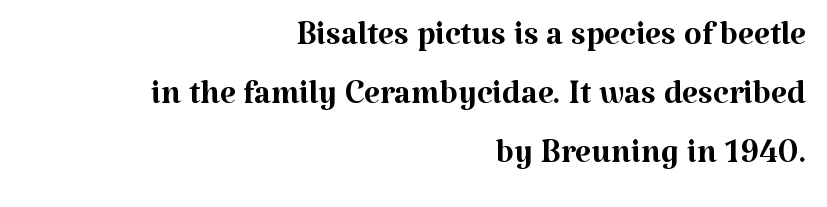
Q: Is the text bold? A: No.
Q: Is the text italic (slanted)? A: No, it is upright.
Q: Is the typeface a serif or a sans-serif typeface? A: Serif.
Q: Is the text underlined? A: No.
Q: How is the paragraph aligned? A: Right-aligned.
Q: Is the spacing between letters normal or unusually wide? A: Normal.
Q: Is the spacing between lines tight, normal or loose? A: Normal.
Q: Width (condensed, normal, or wide)? A: Normal.
Q: Stroke contrast? A: Medium.
Q: x-height? A: Medium.
Q: Monospaced? A: No.
